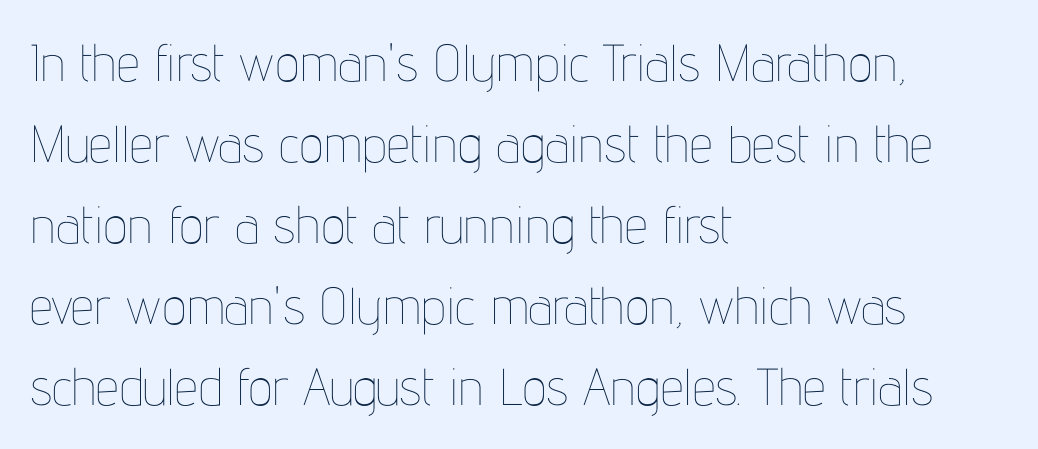
{"italic": "no", "bold": "no", "weight": "thin", "width": "condensed", "stroke_contrast": "low", "x_height": "medium", "monospaced": "no", "underline": "no", "align": "left", "line_spacing": "normal", "line_spacing_ratio": 1.56, "letter_spacing": "normal", "letter_spacing_em": 0.0, "glyph_px": 52}
